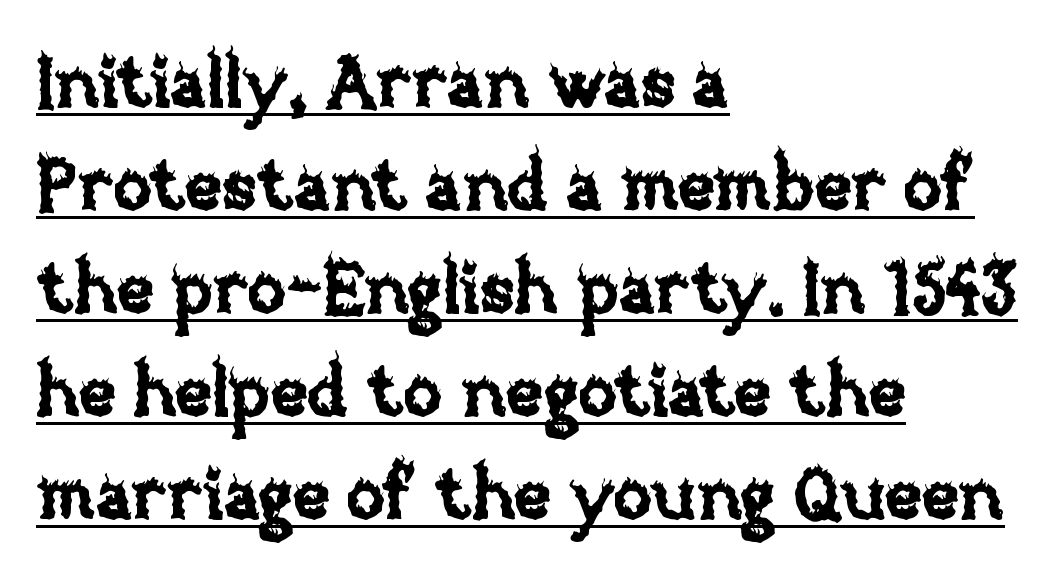
Tracking here is standard; glyphs follow each other at the usual distance. This sample has the flowing, uneven cadence of proportional lettering. Each new line begins a customary step beneath the previous one. The typesetter has applied underlining to the passage shown. Each line starts at the same left margin while the right side varies.
